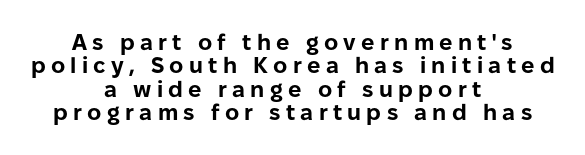
Q: Is the text bold? A: Yes.
Q: Is the text italic (slanted)? A: No, it is upright.
Q: Is the text underlined? A: No.
Q: How is the paragraph aligned? A: Centered.
Q: Is the spacing between letters normal or unusually wide? A: Unusually wide.
Q: Is the spacing between lines tight, normal or loose? A: Tight.
